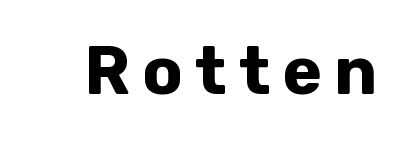
The image shows 67 px bold sans-serif type, upright; set not underlined; low stroke contrast and a medium x-height.
